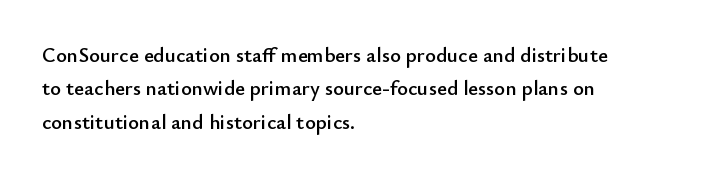
Nobody drew a line under any word here. A student would call this left alignment; a typographer would say flush left, rag right. Rendered with straight, roman letterforms. In terms of leading, this rendering sits right in the middle. Characters follow at the spacing the type designer built in.
